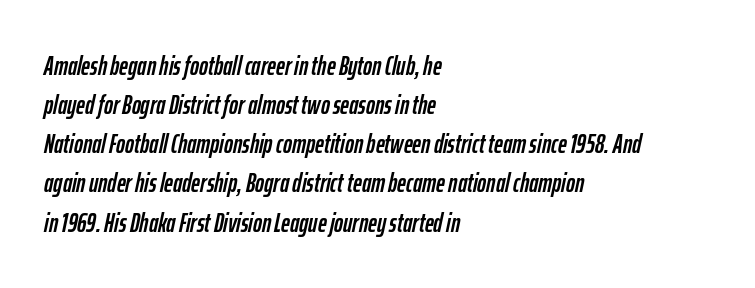
The type is set solid horizontally, with unmodified tracking. Each line starts at the same left margin while the right side varies. Notice how the stems are inclined rather than vertical — that's the hallmark of italics. Honestly, the row spacing looks completely unremarkable. Only glyphs here, with clear space below each row.
